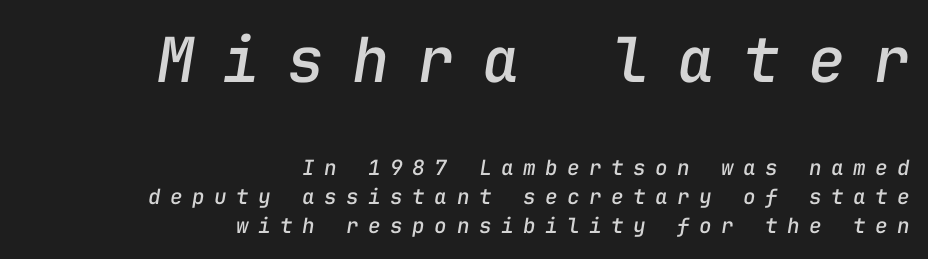
Visually, the top section dominates because its glyphs are scaled up. The specimen omits any rule beneath the text block's lines. The face used here is monospaced, like something from a code editor. An italicized treatment has been applied to the whole sample. Inter-character spacing is expanded well beyond the font's built-in metrics. The ragged edge is on the left, which tells us the setting is flush right.
